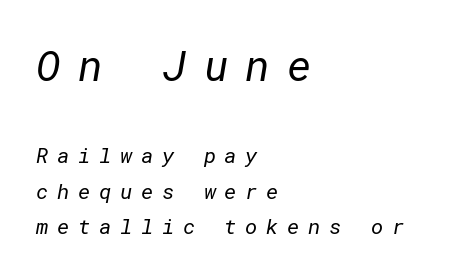
{"serif": "no", "bold": "no", "weight": "regular", "width": "normal", "stroke_contrast": "low", "x_height": "medium", "underline": "no", "align": "left", "line_spacing": "normal", "line_spacing_ratio": 1.7, "letter_spacing": "wide", "letter_spacing_em": 0.41, "larger_block": "first", "size_ratio": 2.0, "glyph_px": 42}
